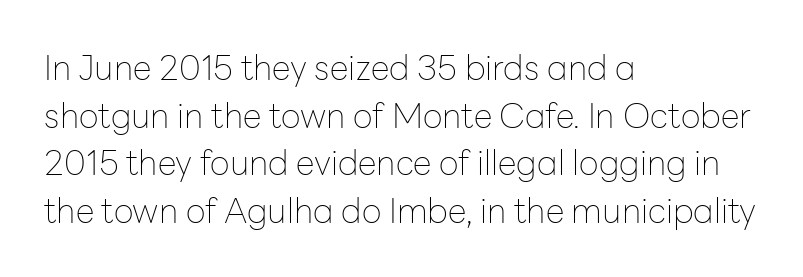
{"serif": "no", "italic": "no", "bold": "no", "weight": "thin", "width": "normal", "stroke_contrast": "low", "x_height": "medium", "monospaced": "no", "underline": "no", "align": "left", "line_spacing": "normal", "line_spacing_ratio": 1.4, "letter_spacing": "normal", "letter_spacing_em": 0.0, "glyph_px": 34}
